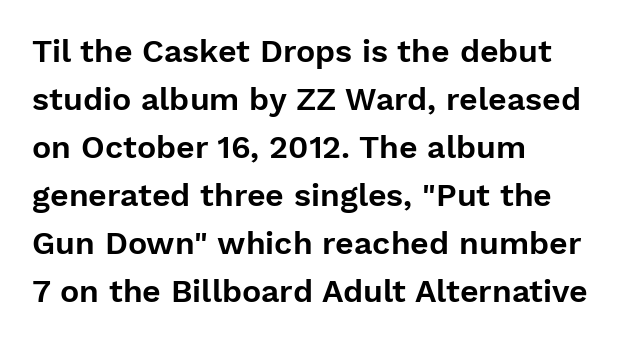
{"serif": "no", "italic": "no", "width": "normal", "stroke_contrast": "low", "x_height": "medium", "monospaced": "no", "underline": "no", "align": "left", "line_spacing": "normal", "line_spacing_ratio": 1.5, "letter_spacing": "normal", "letter_spacing_em": 0.0, "glyph_px": 32}
